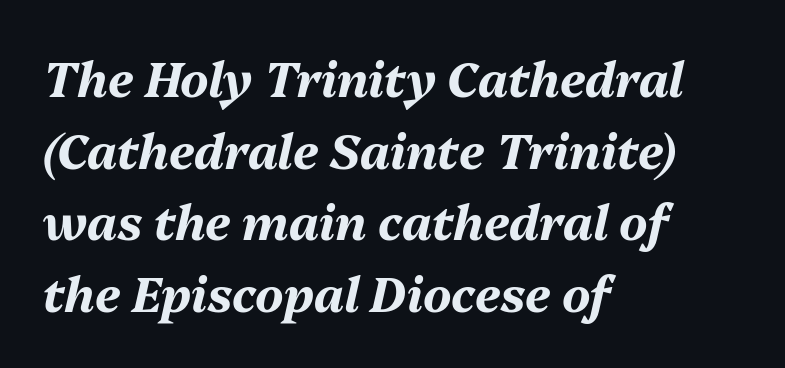
The image shows 48 px bold type, italic (leaning right); set left-aligned, normal line spacing (1.49x), normal letter spacing, not underlined; medium stroke contrast and a medium x-height.
